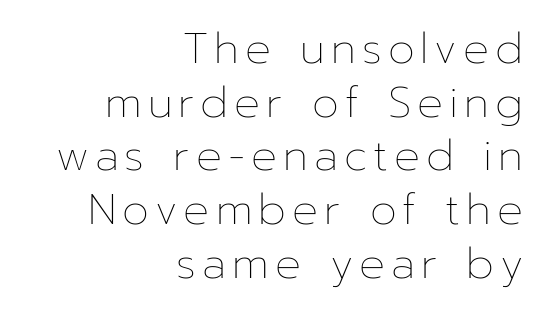
The image shows 43 px thin type, upright; set right-aligned, normal line spacing (1.25x), not underlined; low stroke contrast and a medium x-height.
